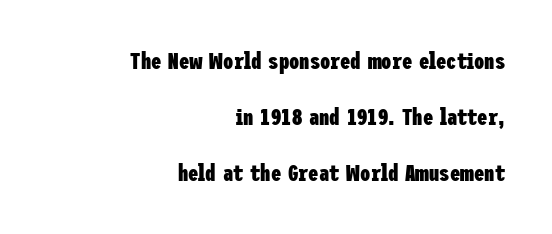
The image shows 23 px bold type, upright; set right-aligned, loose line spacing (2.44x), normal letter spacing, not underlined.
